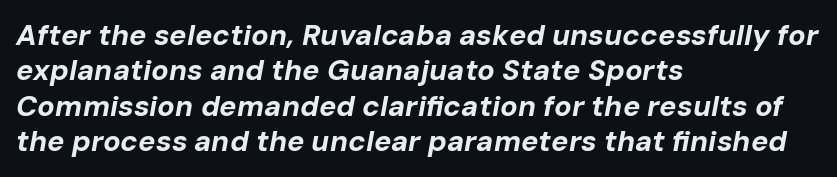
The string is rendered with underlining switched off. This sample is left-justified, so line endings fall wherever the words run out. Nothing unusual about the tracking: characters are spaced as the font intends. Notice how thick the strokes are: this is what a full bold looks like. Emphasis-style slanted type is in use. The letters advance in unequal steps, a hallmark of proportional type.
